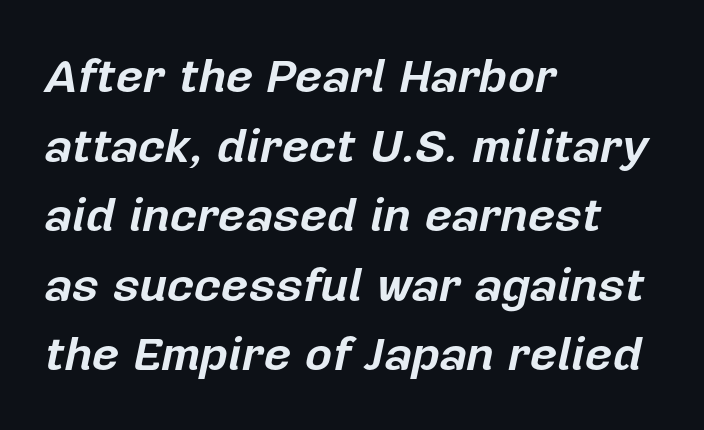
Spacing verdict: proportional, widths tailored to each character. Interline gaps are of average width in this sample. Honestly, the letter spacing is just normal — you wouldn't notice it. How heavy is the stroke? Heavy — this is a bold.
